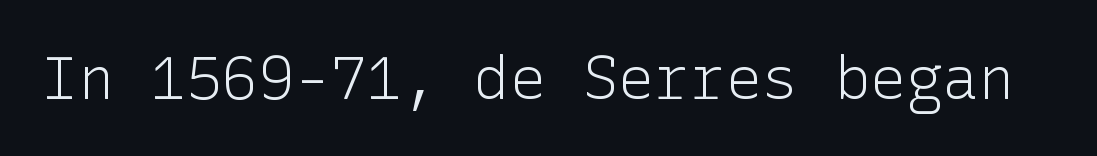
{"serif": "no", "italic": "no", "bold": "no", "weight": "light", "width": "normal", "stroke_contrast": "low", "x_height": "medium", "underline": "no", "letter_spacing": "normal", "letter_spacing_em": 0.0, "glyph_px": 60}
